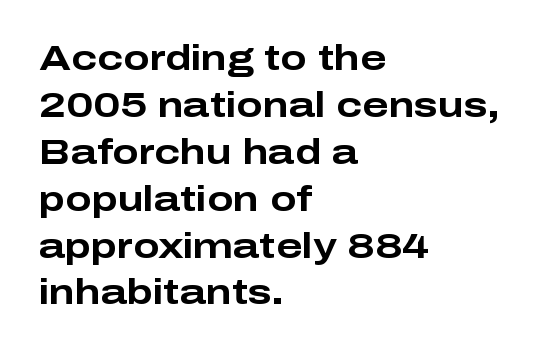
The zone under the glyphs is completely vacant. All the whitespace from short lines collects on the right. Every stem runs plumb, perpendicular to the baseline. Proportional: the letters do not fall into vertical columns. Caption: standard tracking, unaltered.
